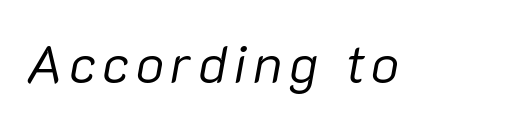
Underlining? Definitely not there. Does the lettering tilt? It does — this is italic. Nothing heavy about these letters — not bold at all. Each letter keeps its own natural width here, so spacing adapts to shape.
